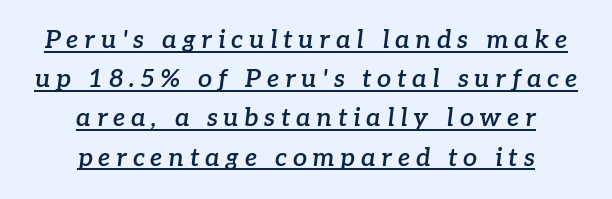
The lettering is marked with a stroke running underneath it. The typesetter chose a symmetrical, centered arrangement here. Characters are canted at an angle relative to the baseline's perpendicular. These lines sit exactly where default settings would place them. Someone cranked the tracking dial way up on this one.
